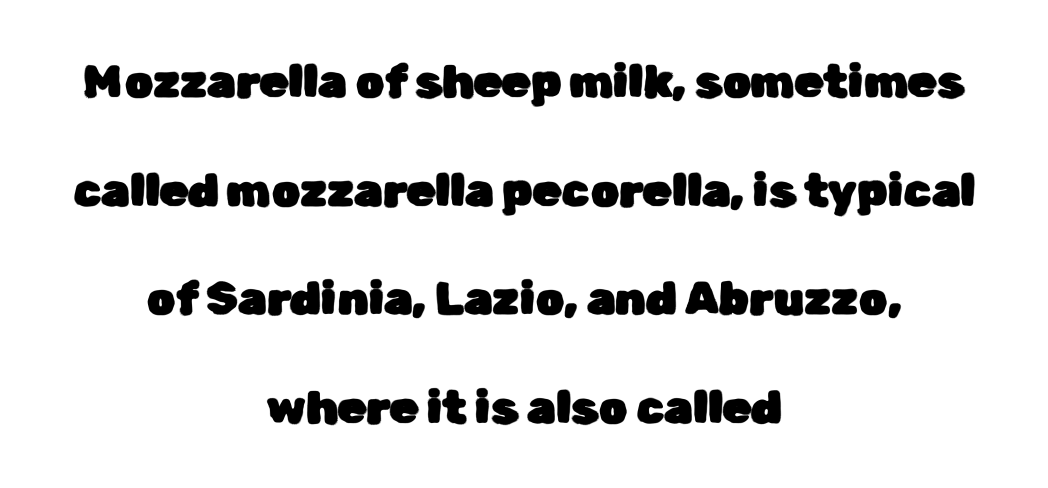
Q: Is the text italic (slanted)? A: No, it is upright.
Q: Is the typeface a serif or a sans-serif typeface? A: Sans-serif.
Q: Is the text underlined? A: No.
Q: How is the paragraph aligned? A: Centered.
Q: Is the spacing between letters normal or unusually wide? A: Normal.
Q: Is the spacing between lines tight, normal or loose? A: Loose.
Q: Width (condensed, normal, or wide)? A: Normal.
Q: Stroke contrast? A: Low.
Q: x-height? A: Medium.
Q: Monospaced? A: No.
